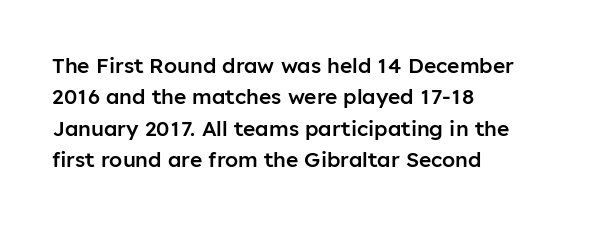
Emphasis by weight is partial: semibold. A typesetter would call this leading conventional body-copy spacing. The rendering keeps characters at their native spacing. This is roman type, the default non-slanted kind. Compared with a centered layout, this one pins lines to the left instead.
